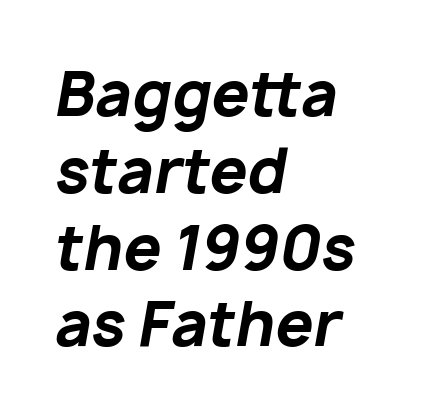
Q: Is the text bold? A: Yes.
Q: Is the text italic (slanted)? A: Yes, it leans right by about 10 degrees.
Q: Is the text underlined? A: No.
Q: How is the paragraph aligned? A: Left-aligned.
Q: Is the spacing between letters normal or unusually wide? A: Normal.
Q: Is the spacing between lines tight, normal or loose? A: Normal.
Q: Width (condensed, normal, or wide)? A: Normal.
Q: Stroke contrast? A: Low.
Q: x-height? A: Medium.
Q: Monospaced? A: No.
